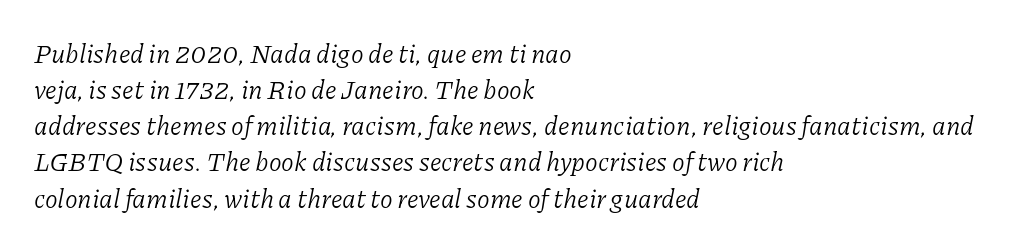
The specimen reads as italic at a glance. All the whitespace from short lines collects on the right. The glyphs are unaccompanied by any horizontal stroke below them. How are the letters spaced? Ordinarily, with no added tracking. Summary of weight: not heavy and not bold.
